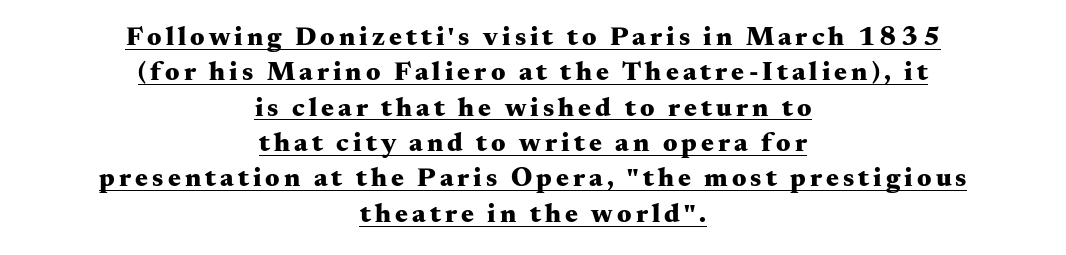
Q: Is the text bold? A: Yes.
Q: Is the text italic (slanted)? A: No, it is upright.
Q: Is the text underlined? A: Yes.
Q: How is the paragraph aligned? A: Centered.
Q: Is the spacing between lines tight, normal or loose? A: Normal.
